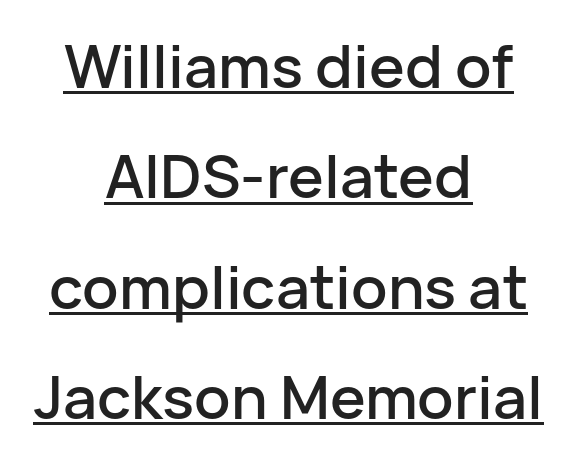
{"serif": "no", "italic": "no", "width": "normal", "stroke_contrast": "low", "x_height": "medium", "monospaced": "no", "underline": "yes", "align": "center", "line_spacing_ratio": 1.84, "letter_spacing": "normal", "letter_spacing_em": 0.0, "glyph_px": 60}
